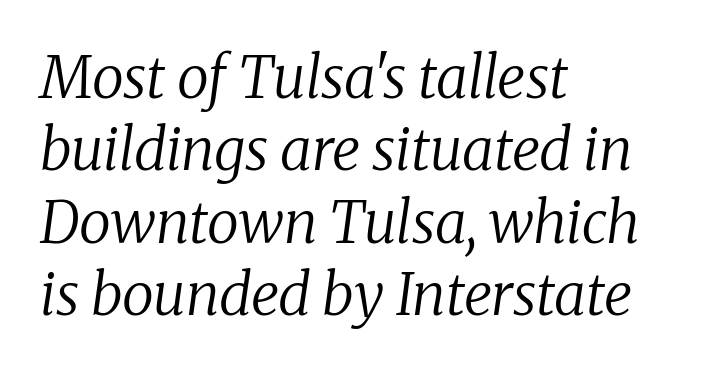
The image shows 58 px regular-weight serif type, italic (leaning right); set left-aligned, normal line spacing (1.25x), normal letter spacing, not underlined; low stroke contrast and a medium x-height.
